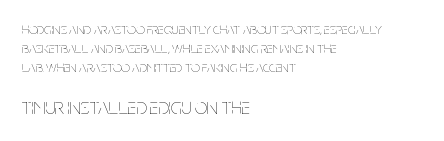
The image shows 22 px text type, upright; set left-aligned, normal line spacing (1.28x), normal letter spacing, not underlined; the second (bottom) block is 1.47x larger.
